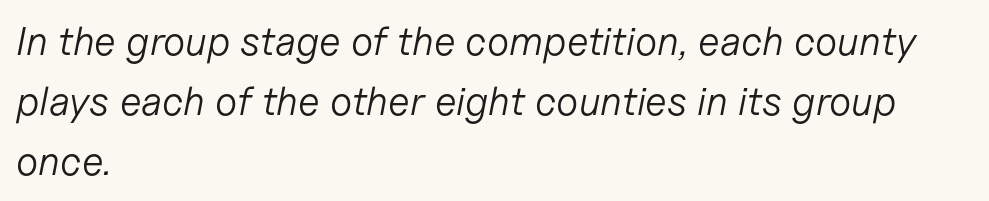
No extra ink here — the face is not bold. A bare baseline throughout the passage. Line beginnings align vertically; line endings do not. Tracking value appears to be zero — textbook default spacing. Compared with typical paragraphs, the rows here are spaced about the same. These lines were composed using italics.
